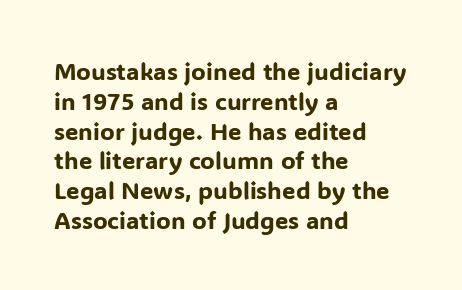
This sample uses an upright cut, with every glyph sitting square on the baseline. The space beneath each line is pristine and unruled. Short note: letters normally spaced. A classic flush-left, rag-right setting is used for this passage.
